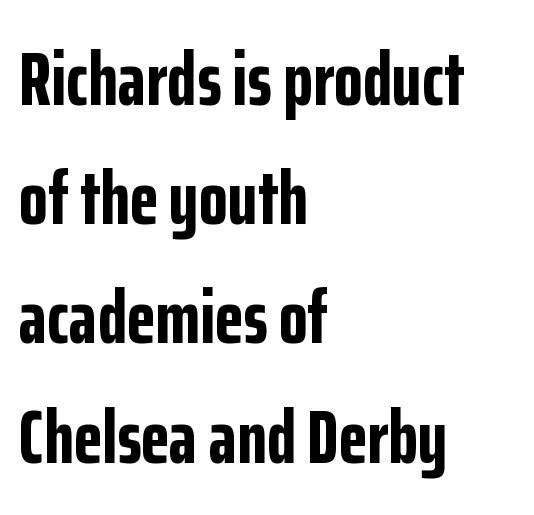
Character widths vary here, with narrow letters taking less room than wide ones. The face used here is rendered with its standard letterfit. The paragraph has a hard left edge and a soft right edge. Nothing sits at the stroke ends, so this counts as sans-serif. Glance below the letters and you will spot only blank space. Plenty of ink on the page — the face is bold.
